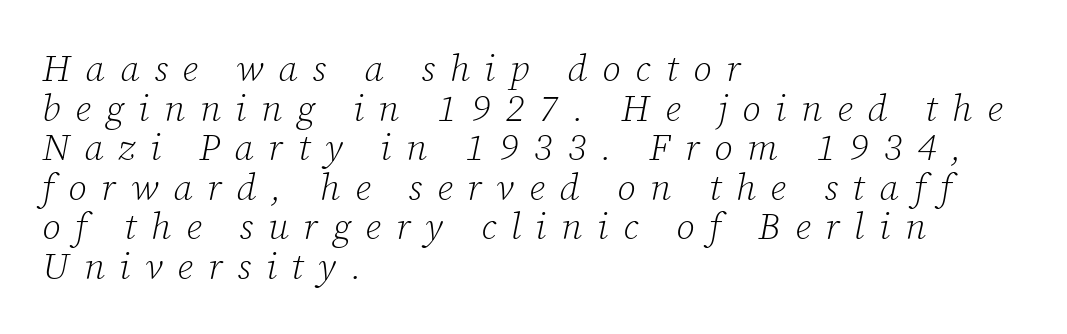
{"serif": "yes", "italic": "yes", "lean": "right", "slant_degrees": 12, "bold": "no", "weight": "light", "width": "normal", "stroke_contrast": "low", "x_height": "medium", "monospaced": "no", "underline": "no", "align": "left", "line_spacing": "tight", "line_spacing_ratio": 1.07, "letter_spacing": "wide", "letter_spacing_em": 0.4, "glyph_px": 37}
